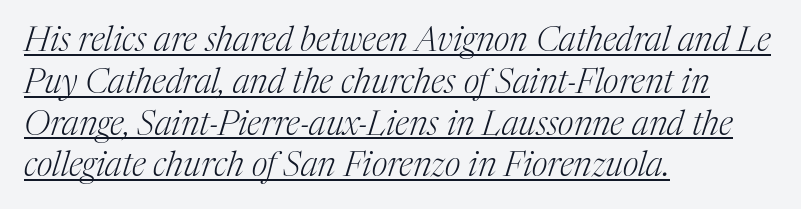
The image shows 34 px light serif type, italic (leaning right); set left-aligned, line spacing 1.23x, normal letter spacing, underlined; medium stroke contrast and a medium x-height.
